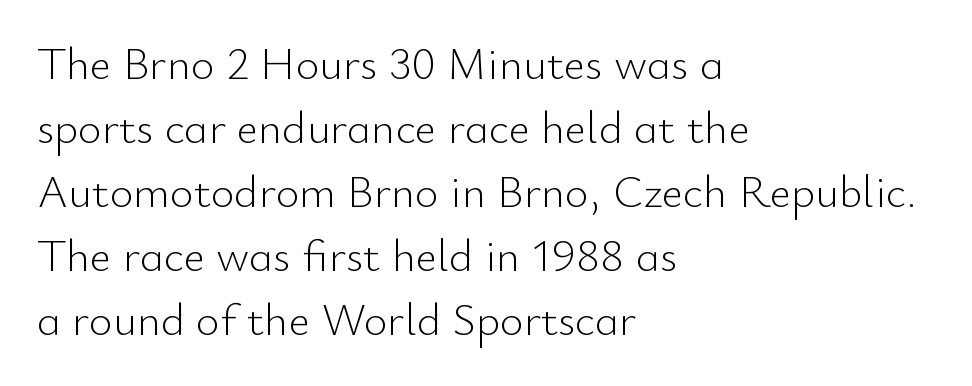
This rendering uses left alignment, leaving the right contour irregular. The font sits on the lighter half of the weight spectrum, regular included. Character widths vary here, with narrow letters taking less room than wide ones. Tracking here is standard; glyphs follow each other at the usual distance. Examine the stroke ends and you'll find no serifs. Regular leading.
